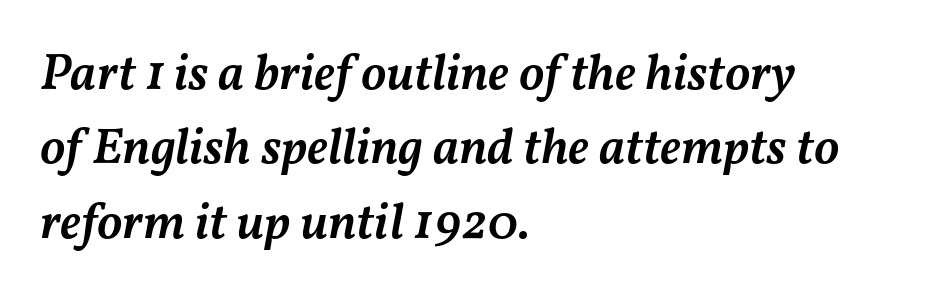
The image shows 51 px semibold type, italic (leaning right); set left-aligned, normal line spacing (1.46x), normal letter spacing, not underlined; medium stroke contrast and a medium x-height.
